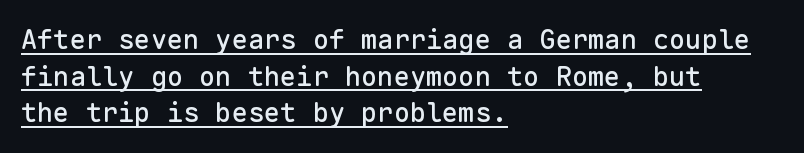
{"italic": "no", "underline": "yes", "align": "left", "line_spacing": "normal", "line_spacing_ratio": 1.36, "letter_spacing": "normal", "letter_spacing_em": 0.0, "glyph_px": 27}
